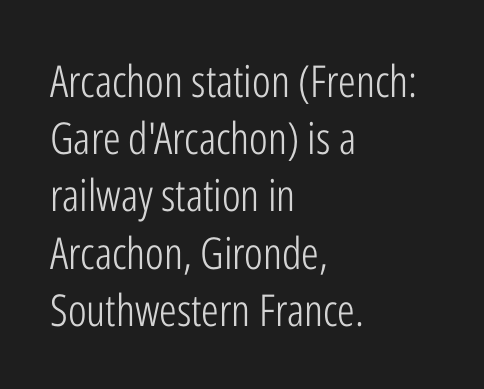
Spacing verdict: proportional, widths tailored to each character. Rule under the text: the space is simply empty. Look at the tracking — it's just the regular setting, nothing added. Bold? No — there's no thickening of the strokes. The paragraph shown leans on its left margin.
